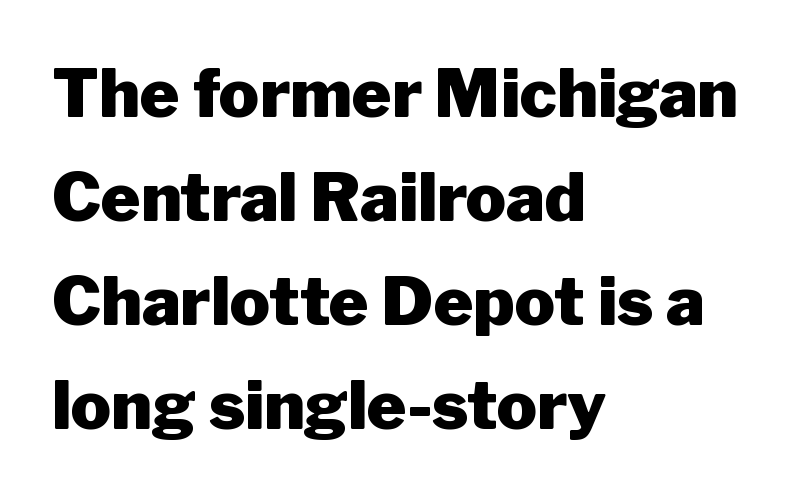
Character widths vary here, with narrow letters taking less room than wide ones. The letters are bold, with thick, heavy strokes. This rendering uses left alignment, leaving the right contour irregular. The foot of each line stays bare and open. The type sits square on the baseline with zero lean. How would I describe the line gaps? Plain and ordinary.
